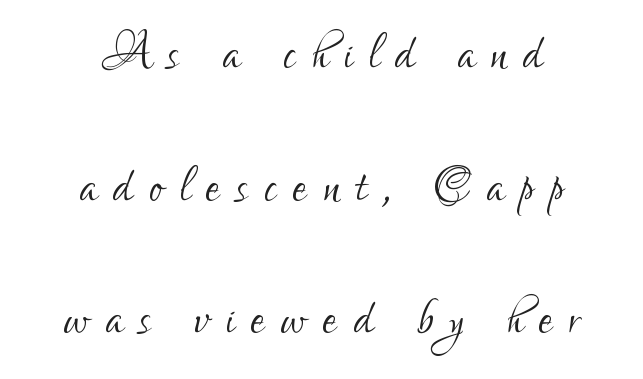
The image shows 65 px light, condensed sans-serif type; set centered, loose line spacing (2.04x), unusually wide letter spacing (+0.24 em), not underlined; low stroke contrast and a small x-height.
